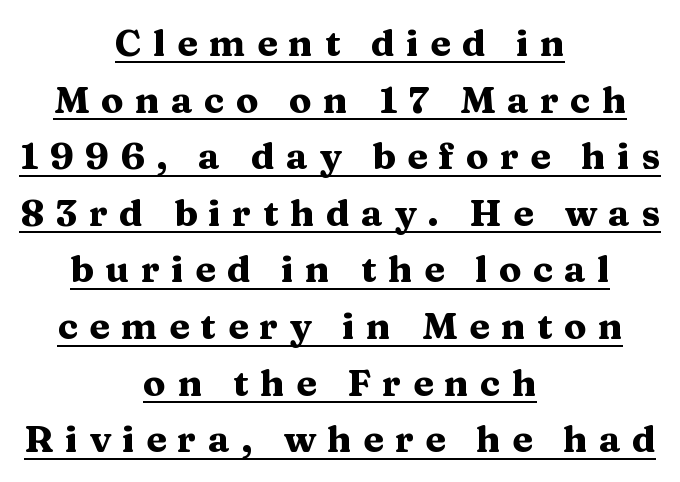
Q: Is the text bold? A: Yes.
Q: Is the text italic (slanted)? A: No, it is upright.
Q: Is the typeface a serif or a sans-serif typeface? A: Serif.
Q: Is the text underlined? A: Yes.
Q: How is the paragraph aligned? A: Centered.
Q: Is the spacing between letters normal or unusually wide? A: Unusually wide.
Q: Is the spacing between lines tight, normal or loose? A: Normal.
Q: Width (condensed, normal, or wide)? A: Wide.
Q: Stroke contrast? A: Medium.
Q: x-height? A: Medium.
Q: Monospaced? A: No.
